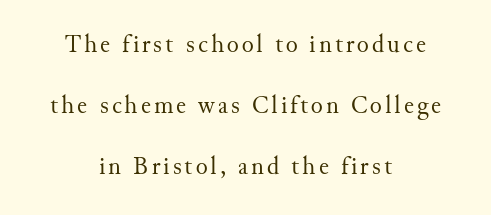
{"italic": "no", "bold": "no", "underline": "no", "align": "center", "line_spacing": "loose", "line_spacing_ratio": 2.44, "glyph_px": 25}
